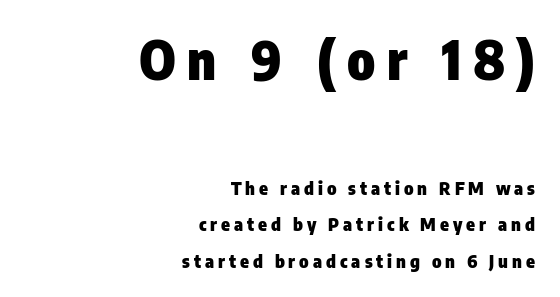
{"serif": "no", "italic": "no", "bold": "yes", "weight": "heavy", "width": "condensed", "stroke_contrast": "low", "x_height": "medium", "monospaced": "no", "underline": "no", "align": "right", "line_spacing": "loose", "line_spacing_ratio": 2.04, "letter_spacing": "wide", "letter_spacing_em": 0.22, "larger_block": "first", "size_ratio": 2.94, "glyph_px": 53}
